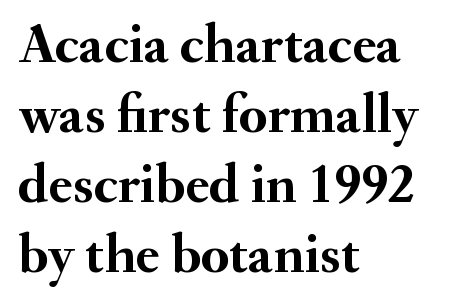
{"serif": "yes", "italic": "no", "bold": "yes", "weight": "semibold", "width": "normal", "stroke_contrast": "medium", "x_height": "small", "monospaced": "no", "underline": "no", "align": "left", "line_spacing_ratio": 1.23, "letter_spacing": "normal", "letter_spacing_em": 0.0, "glyph_px": 57}
